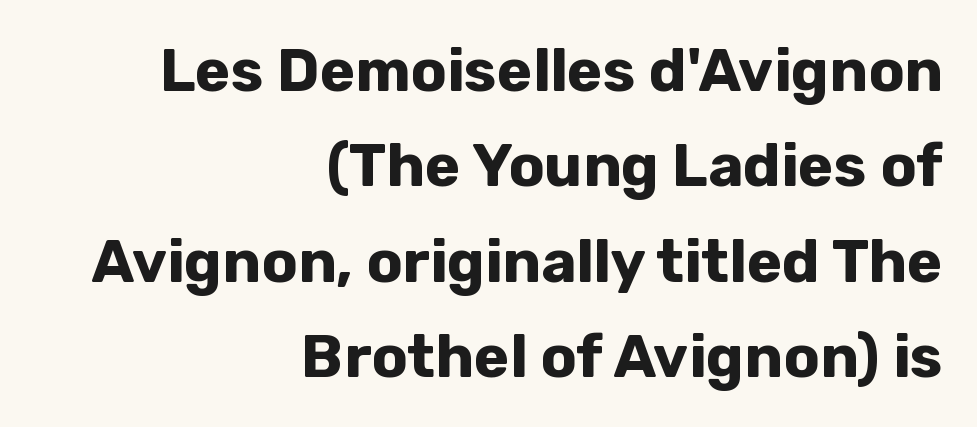
Q: Is the text bold? A: Yes.
Q: Is the text italic (slanted)? A: No, it is upright.
Q: Is the typeface a serif or a sans-serif typeface? A: Sans-serif.
Q: Is the text underlined? A: No.
Q: How is the paragraph aligned? A: Right-aligned.
Q: Is the spacing between letters normal or unusually wide? A: Normal.
Q: Is the spacing between lines tight, normal or loose? A: Normal.
Q: Width (condensed, normal, or wide)? A: Normal.
Q: Stroke contrast? A: Low.
Q: x-height? A: Medium.
Q: Monospaced? A: No.
